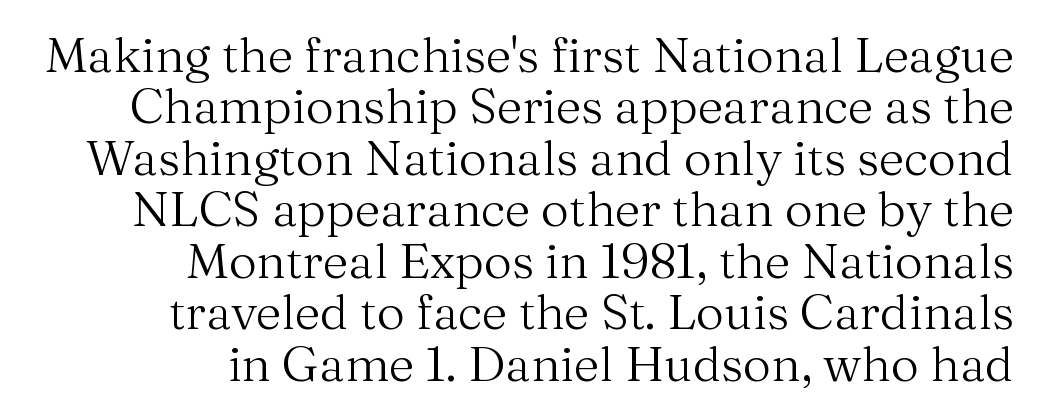
The image shows 49 px regular-weight serif type, upright; set right-aligned, tight line spacing (1.05x), normal letter spacing, not underlined; medium stroke contrast and a medium x-height.
